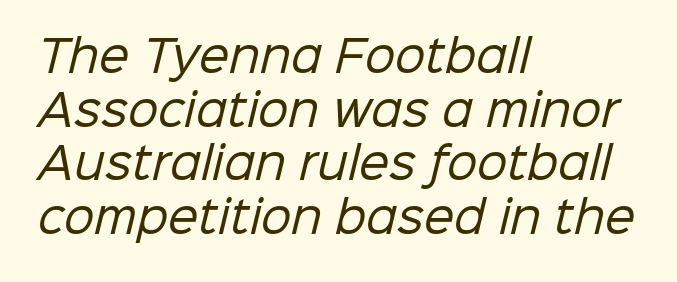
The rendering uses natural spacing where letterforms have individual widths. The passage shown has conventional tracking throughout. Weight: in the light-to-regular range. Any mark beneath the type? The region is blank. Visually the block forms a straight wall on the left and a jagged coastline on the right. The characters display no serif detailing; their extremities are plain.
